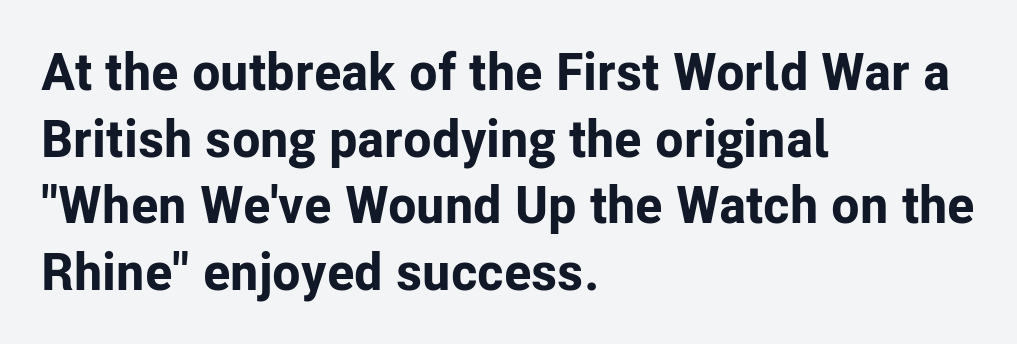
The image shows 52 px bold sans-serif type, upright; set left-aligned, normal line spacing (1.28x), normal letter spacing, not underlined; low stroke contrast and a medium x-height.
